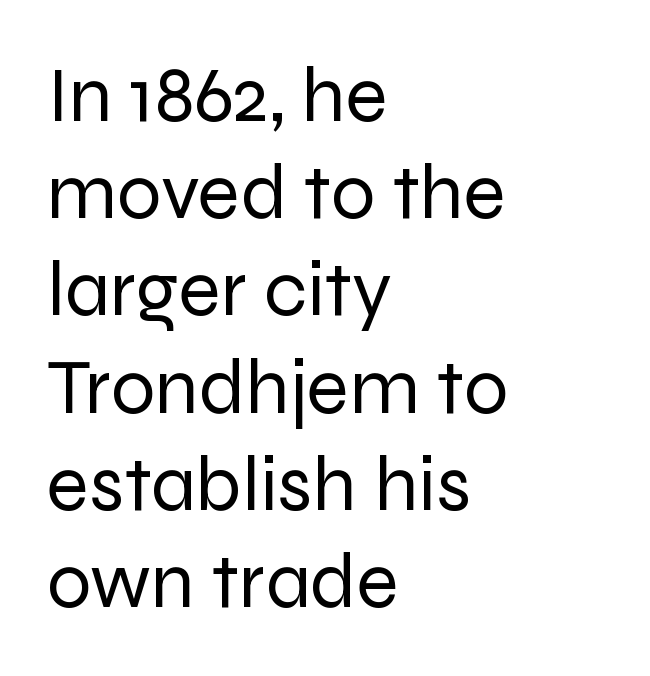
{"serif": "no", "italic": "no", "bold": "no", "weight": "regular", "width": "normal", "stroke_contrast": "low", "x_height": "medium", "monospaced": "no", "underline": "no", "align": "left", "line_spacing_ratio": 1.23, "letter_spacing": "normal", "letter_spacing_em": 0.0, "glyph_px": 79}
